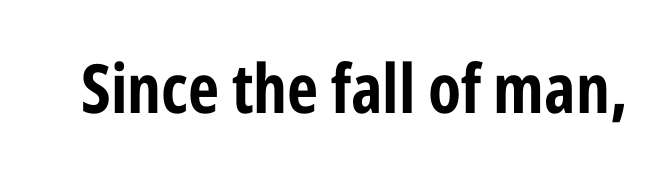
The image shows 68 px bold, condensed sans-serif type, upright; set normal letter spacing, not underlined; low stroke contrast and a medium x-height.
